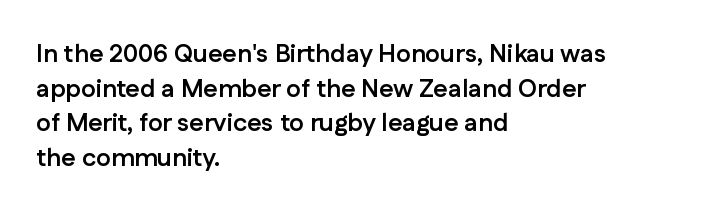
The image shows 25 px bold type, upright; set left-aligned, normal line spacing (1.39x), normal letter spacing, not underlined.
